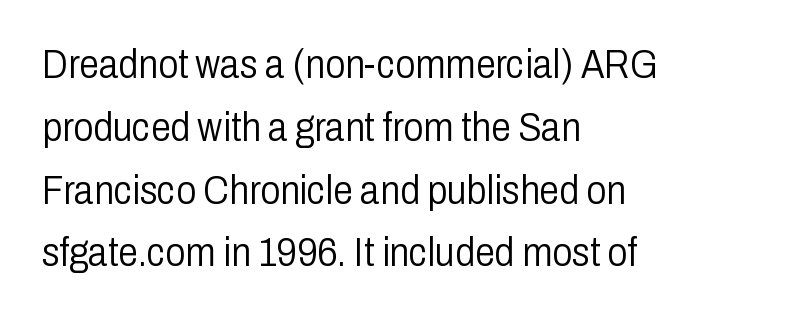
The image shows 40 px light, condensed sans-serif type, upright; set left-aligned, normal line spacing (1.57x), normal letter spacing, not underlined; low stroke contrast and a medium x-height.
